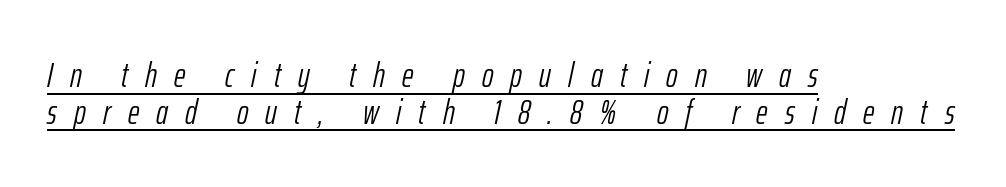
Q: Is the text bold? A: No.
Q: Is the text italic (slanted)? A: Yes, it leans right by about 12 degrees.
Q: Is the text underlined? A: Yes.
Q: How is the paragraph aligned? A: Left-aligned.
Q: Is the spacing between letters normal or unusually wide? A: Unusually wide.
Q: Is the spacing between lines tight, normal or loose? A: Tight.
Q: Width (condensed, normal, or wide)? A: Condensed.
Q: Stroke contrast? A: Low.
Q: x-height? A: Medium.
Q: Monospaced? A: No.
